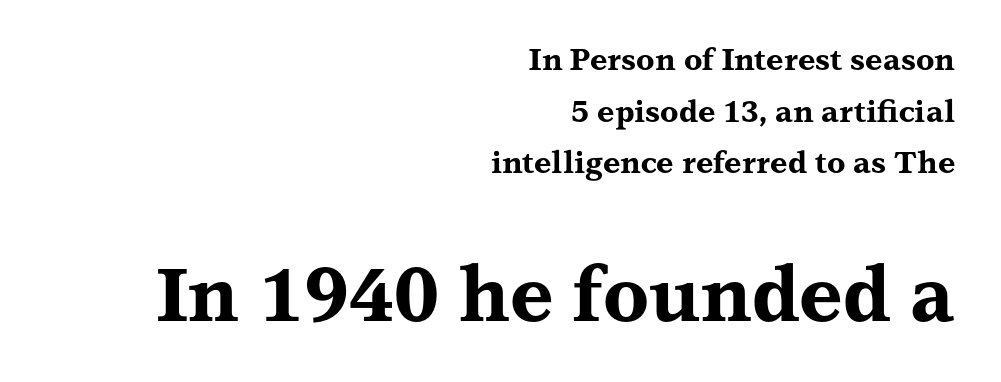
Q: Is the text bold? A: Yes.
Q: Is the text italic (slanted)? A: No, it is upright.
Q: Is the typeface a serif or a sans-serif typeface? A: Serif.
Q: Is the text underlined? A: No.
Q: How is the paragraph aligned? A: Right-aligned.
Q: Is the spacing between letters normal or unusually wide? A: Normal.
Q: Which block of text is set in a larger size, the first (top) or the second (bottom)? A: The second (bottom) one.
Q: Width (condensed, normal, or wide)? A: Wide.
Q: Stroke contrast? A: Medium.
Q: x-height? A: Medium.
Q: Monospaced? A: No.
